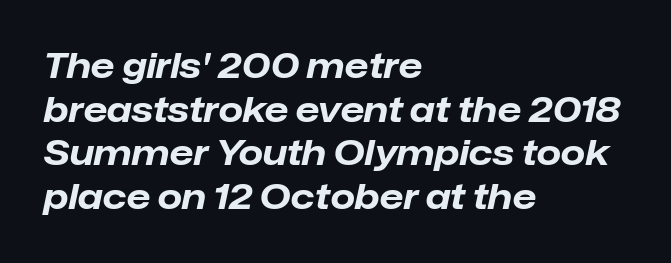
{"italic": "yes", "lean": "right", "slant_degrees": 12, "bold": "yes", "weight": "bold", "width": "normal", "stroke_contrast": "low", "x_height": "medium", "monospaced": "no", "underline": "no", "align": "left", "line_spacing": "normal", "line_spacing_ratio": 1.25, "letter_spacing": "normal", "letter_spacing_em": 0.0, "glyph_px": 35}
